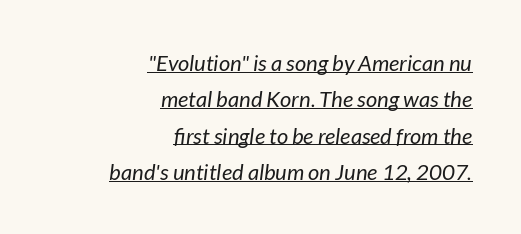
The image shows 22 px text type, italic (leaning right); set right-aligned, normal line spacing (1.65x), normal letter spacing, underlined.
